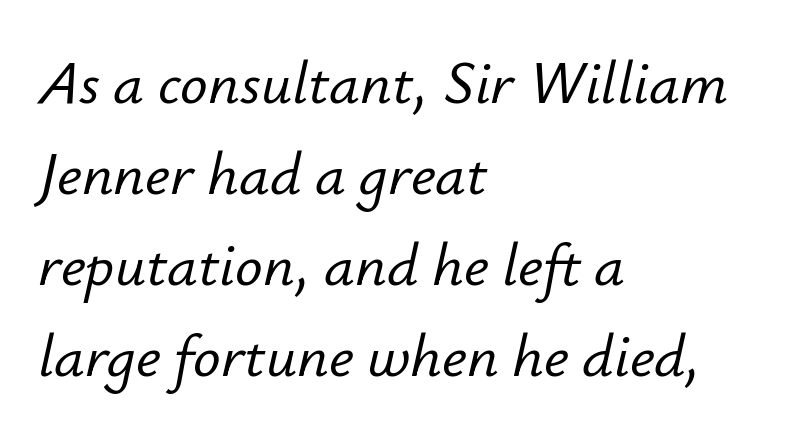
{"italic": "yes", "lean": "right", "slant_degrees": 12, "width": "normal", "stroke_contrast": "low", "x_height": "small", "monospaced": "no", "underline": "no", "align": "left", "line_spacing": "normal", "line_spacing_ratio": 1.49, "letter_spacing": "normal", "letter_spacing_em": 0.0, "glyph_px": 61}
